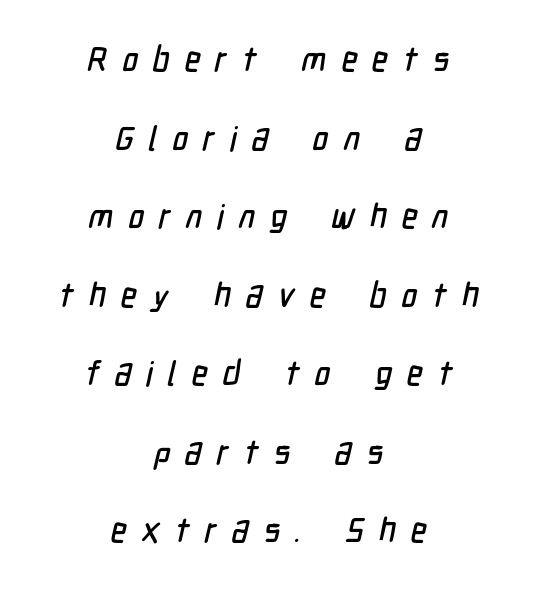
The image shows 34 px condensed sans-serif type; set centered, loose line spacing (2.31x), unusually wide letter spacing (+0.43 em), not underlined; low stroke contrast and a medium x-height.
